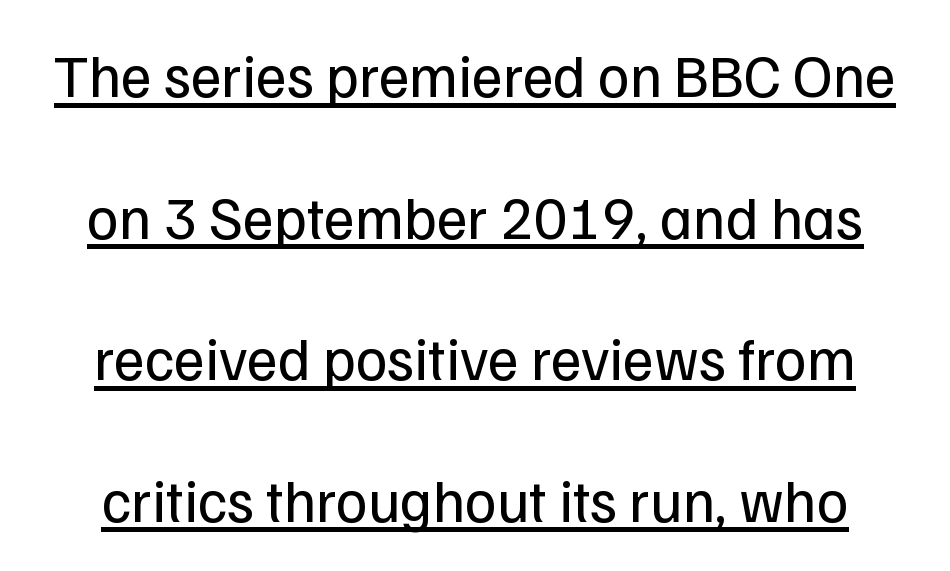
Q: Is the text bold? A: No.
Q: Is the text italic (slanted)? A: No, it is upright.
Q: Is the typeface a serif or a sans-serif typeface? A: Sans-serif.
Q: Is the text underlined? A: Yes.
Q: Is the spacing between letters normal or unusually wide? A: Normal.
Q: Is the spacing between lines tight, normal or loose? A: Loose.
Q: Width (condensed, normal, or wide)? A: Normal.
Q: Stroke contrast? A: Low.
Q: x-height? A: Medium.
Q: Monospaced? A: No.
